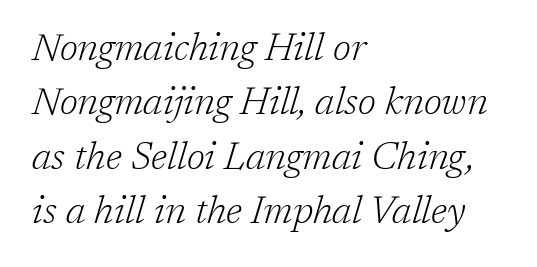
{"serif": "yes", "italic": "yes", "lean": "right", "slant_degrees": 17, "bold": "no", "weight": "light", "width": "normal", "stroke_contrast": "low", "x_height": "medium", "monospaced": "no", "underline": "no", "align": "left", "line_spacing": "normal", "line_spacing_ratio": 1.43, "letter_spacing": "normal", "letter_spacing_em": 0.0, "glyph_px": 38}
